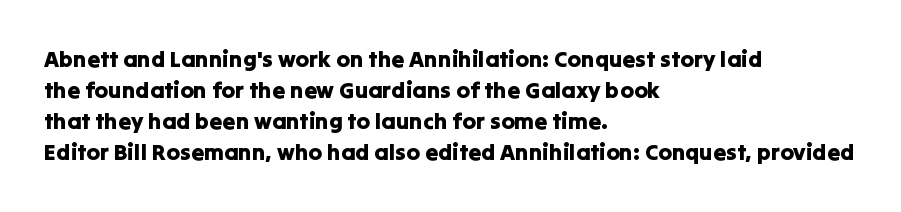
Q: Is the text italic (slanted)? A: No, it is upright.
Q: Is the text underlined? A: No.
Q: How is the paragraph aligned? A: Left-aligned.
Q: Is the spacing between letters normal or unusually wide? A: Normal.
Q: Is the spacing between lines tight, normal or loose? A: Normal.
